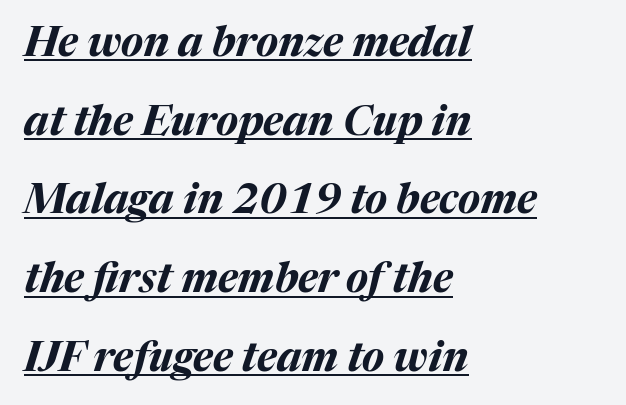
The image shows 41 px bold type, italic (leaning right); set left-aligned, loose line spacing (1.92x), normal letter spacing, underlined; medium stroke contrast and a medium x-height.
